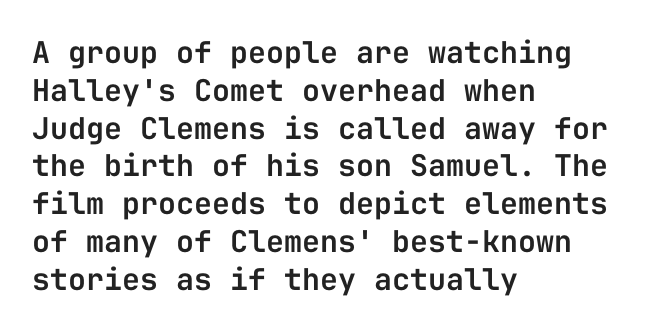
Q: Is the text italic (slanted)? A: No, it is upright.
Q: Is the typeface a serif or a sans-serif typeface? A: Sans-serif.
Q: Is the text underlined? A: No.
Q: How is the paragraph aligned? A: Left-aligned.
Q: Is the spacing between letters normal or unusually wide? A: Normal.
Q: Is the spacing between lines tight, normal or loose? A: Normal.
Q: Width (condensed, normal, or wide)? A: Normal.
Q: Stroke contrast? A: Low.
Q: x-height? A: Medium.
Q: Monospaced? A: Yes.
